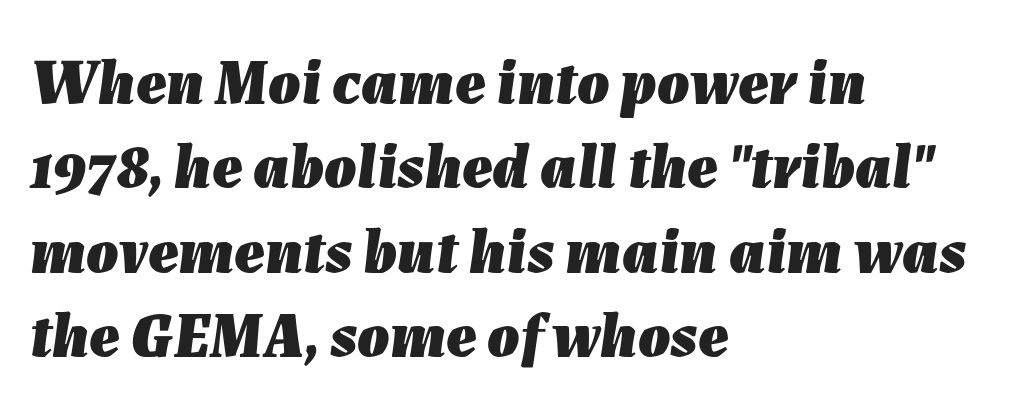
Q: Is the text bold? A: Yes.
Q: Is the text italic (slanted)? A: Yes, it leans right by about 7 degrees.
Q: Is the text underlined? A: No.
Q: How is the paragraph aligned? A: Left-aligned.
Q: Is the spacing between letters normal or unusually wide? A: Normal.
Q: Is the spacing between lines tight, normal or loose? A: Normal.
Q: Width (condensed, normal, or wide)? A: Normal.
Q: Stroke contrast? A: Low.
Q: x-height? A: Medium.
Q: Monospaced? A: No.
